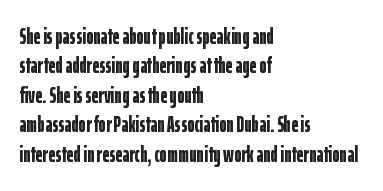
The vertical gap from one line to the next is medium. The rendering uses a bold face; every stroke is thick and dark. When letters stand straight like this, we call the style roman or upright. A typesetter would call this zero additional tracking.
